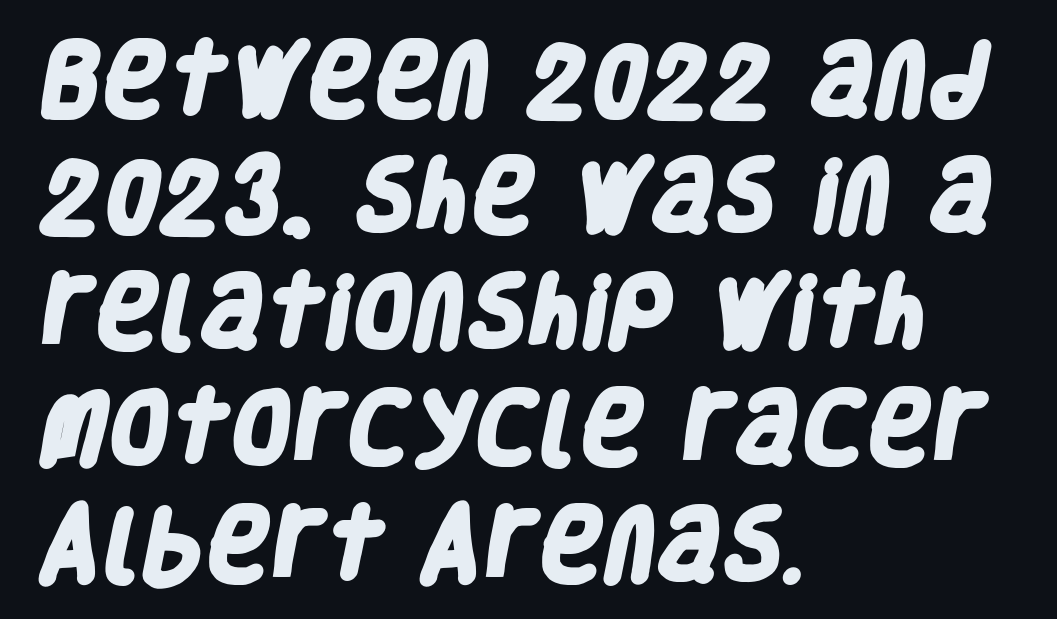
{"serif": "no", "bold": "yes", "weight": "heavy", "width": "condensed", "stroke_contrast": "low", "x_height": "large", "monospaced": "no", "underline": "no", "align": "left", "line_spacing": "normal", "line_spacing_ratio": 1.47, "letter_spacing": "normal", "letter_spacing_em": 0.0, "glyph_px": 79}
